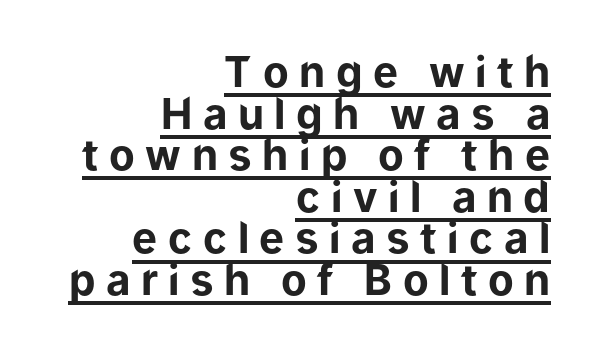
The image shows 42 px bold sans-serif type, upright; set right-aligned, tight line spacing (0.99x), unusually wide letter spacing (+0.25 em), underlined; low stroke contrast and a medium x-height.
